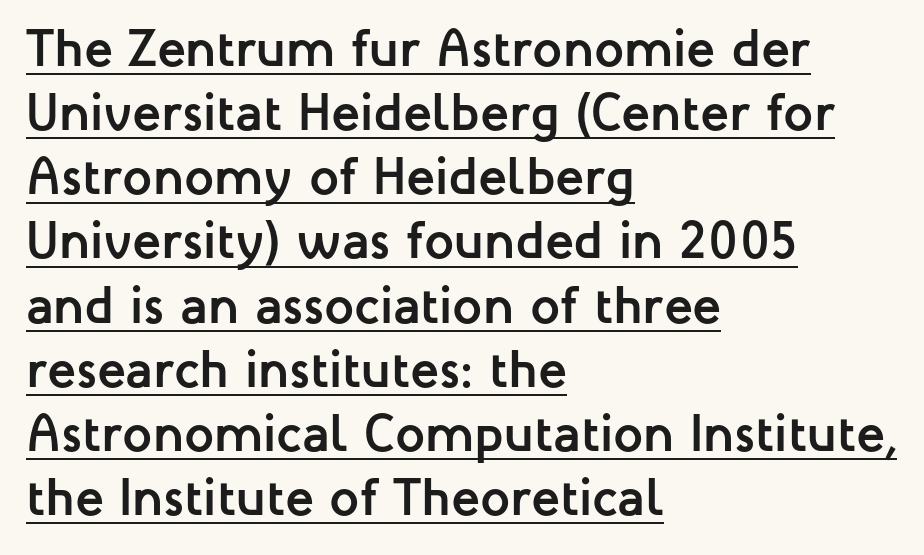
The image shows 53 px semibold sans-serif type, upright; set left-aligned, line spacing 1.21x, normal letter spacing, underlined; low stroke contrast and a medium x-height.
